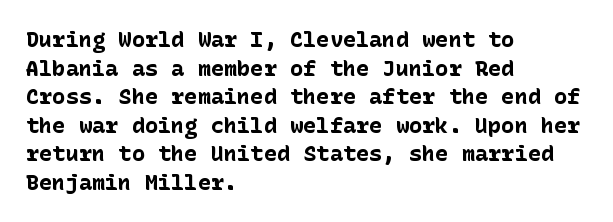
{"italic": "no", "bold": "yes", "underline": "no", "align": "left", "line_spacing": "normal", "line_spacing_ratio": 1.3, "letter_spacing": "normal", "letter_spacing_em": 0.0, "glyph_px": 22}
